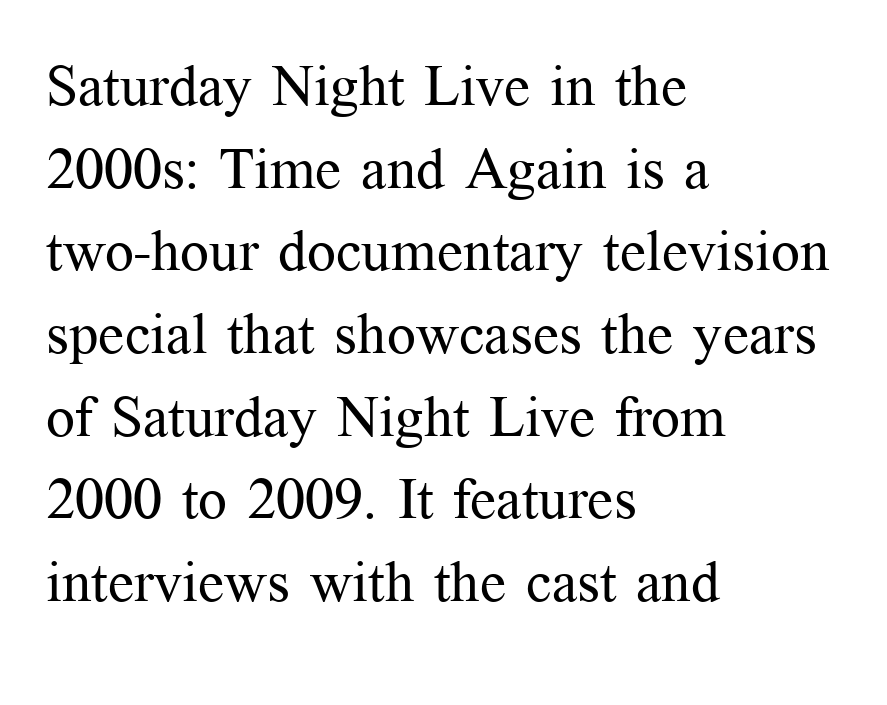
Q: Is the text bold? A: No.
Q: Is the text italic (slanted)? A: No, it is upright.
Q: Is the typeface a serif or a sans-serif typeface? A: Serif.
Q: Is the text underlined? A: No.
Q: How is the paragraph aligned? A: Left-aligned.
Q: Is the spacing between letters normal or unusually wide? A: Normal.
Q: Is the spacing between lines tight, normal or loose? A: Normal.
Q: Width (condensed, normal, or wide)? A: Normal.
Q: Stroke contrast? A: Medium.
Q: x-height? A: Medium.
Q: Monospaced? A: No.
